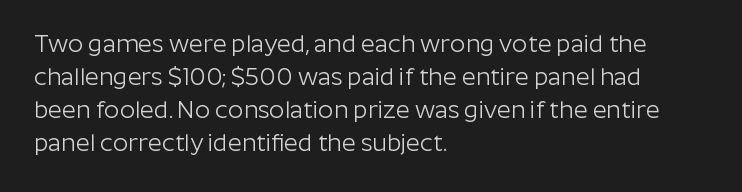
Q: Is the text bold? A: No.
Q: Is the text italic (slanted)? A: No, it is upright.
Q: Is the text underlined? A: No.
Q: How is the paragraph aligned? A: Left-aligned.
Q: Is the spacing between letters normal or unusually wide? A: Normal.
Q: Is the spacing between lines tight, normal or loose? A: Normal.
